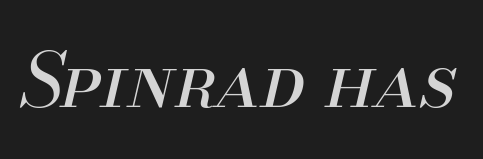
The image shows 75 px regular-weight type, italic (leaning right); set normal letter spacing, not underlined; medium stroke contrast and a small x-height.
